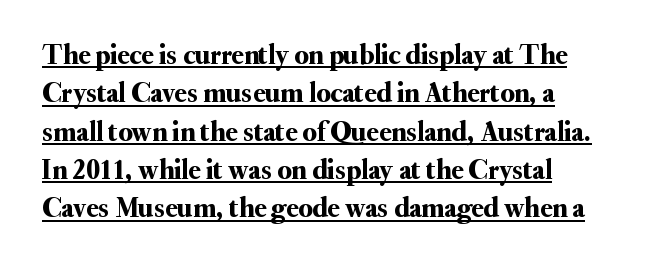
The image shows 28 px serif type, upright; set left-aligned, normal line spacing (1.37x), normal letter spacing, underlined; medium stroke contrast and a small x-height.
